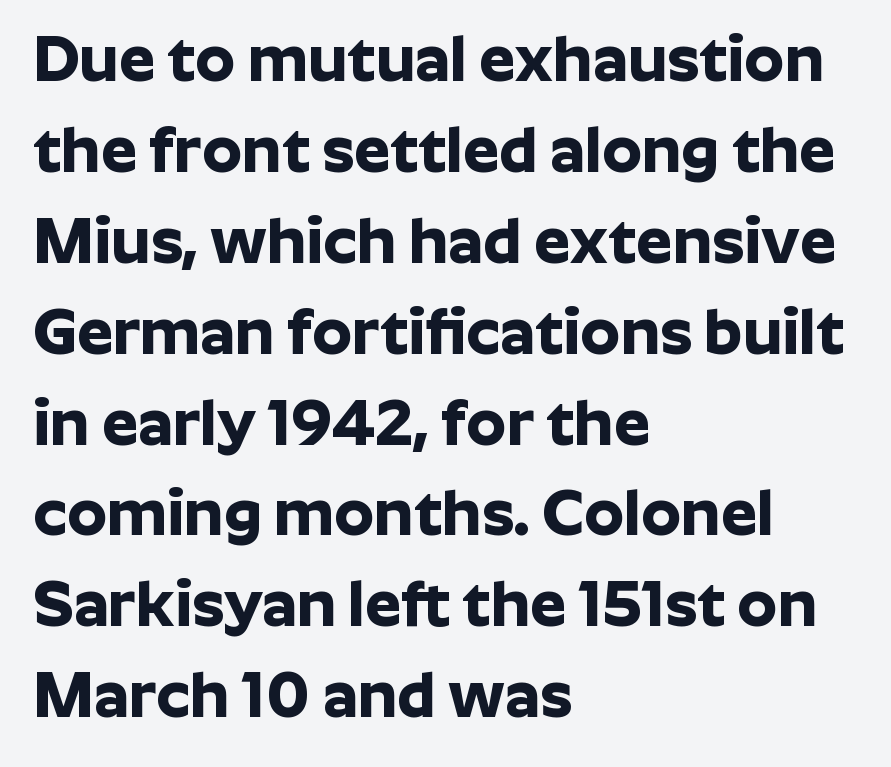
{"serif": "no", "italic": "no", "bold": "yes", "weight": "bold", "width": "normal", "stroke_contrast": "low", "x_height": "medium", "monospaced": "no", "underline": "no", "align": "left", "line_spacing": "normal", "line_spacing_ratio": 1.42, "letter_spacing": "normal", "letter_spacing_em": 0.0, "glyph_px": 64}
